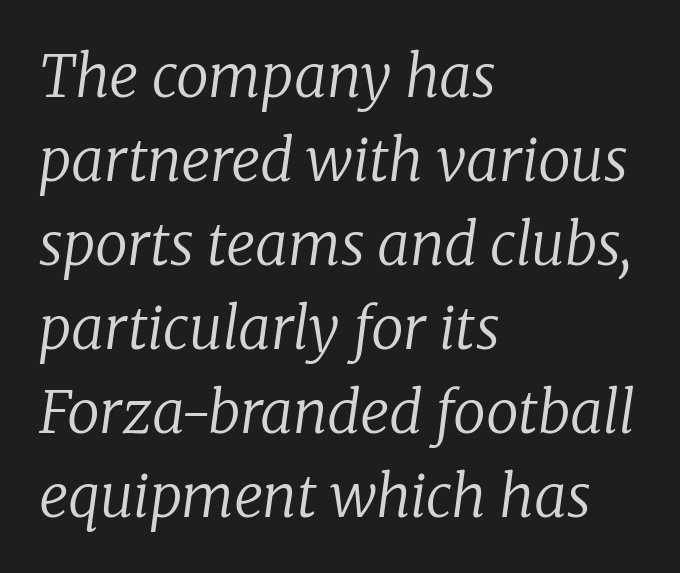
Q: Is the text bold? A: No.
Q: Is the text italic (slanted)? A: Yes, it leans right by about 8 degrees.
Q: Is the typeface a serif or a sans-serif typeface? A: Serif.
Q: Is the text underlined? A: No.
Q: How is the paragraph aligned? A: Left-aligned.
Q: Is the spacing between letters normal or unusually wide? A: Normal.
Q: Is the spacing between lines tight, normal or loose? A: Normal.
Q: Width (condensed, normal, or wide)? A: Normal.
Q: Stroke contrast? A: Low.
Q: x-height? A: Medium.
Q: Monospaced? A: No.
